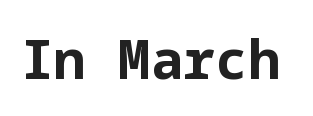
The image shows 54 px bold sans-serif type, upright; set normal letter spacing, not underlined; low stroke contrast and a medium x-height.
